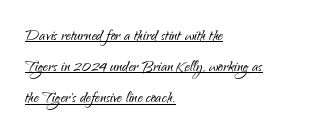
{"bold": "no", "underline": "yes", "align": "left", "line_spacing": "normal", "line_spacing_ratio": 1.56, "letter_spacing": "normal", "letter_spacing_em": 0.0, "glyph_px": 20}
